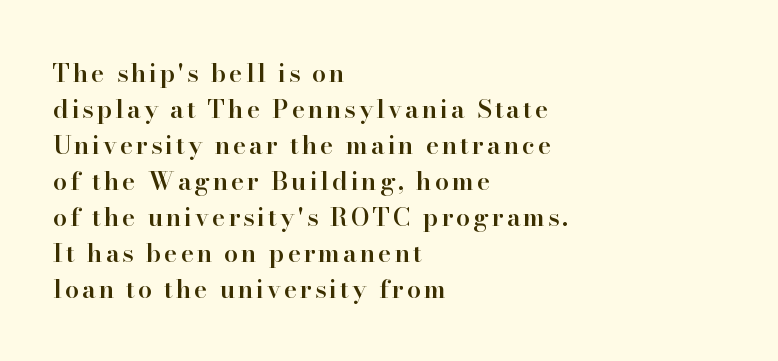
Q: Is the text bold? A: Semi-bold.
Q: Is the text italic (slanted)? A: No, it is upright.
Q: Is the text underlined? A: No.
Q: How is the paragraph aligned? A: Left-aligned.
Q: Is the spacing between lines tight, normal or loose? A: Normal.
